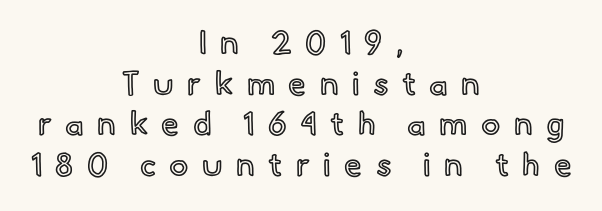
Q: Is the text italic (slanted)? A: No, it is upright.
Q: Is the text underlined? A: No.
Q: How is the paragraph aligned? A: Centered.
Q: Is the spacing between letters normal or unusually wide? A: Unusually wide.
Q: Is the spacing between lines tight, normal or loose? A: Normal.
Q: Width (condensed, normal, or wide)? A: Normal.
Q: x-height? A: Small.
Q: Monospaced? A: No.
